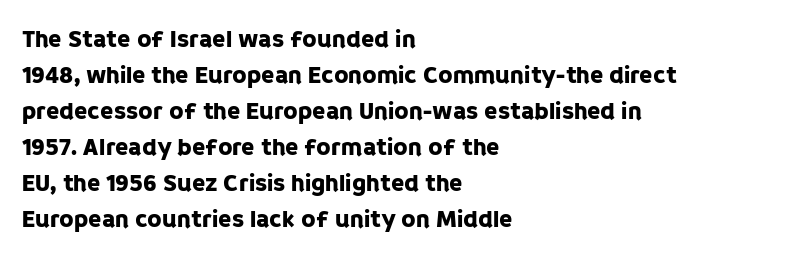
{"italic": "no", "underline": "no", "align": "left", "line_spacing": "normal", "line_spacing_ratio": 1.5, "letter_spacing": "normal", "letter_spacing_em": 0.0, "glyph_px": 24}
